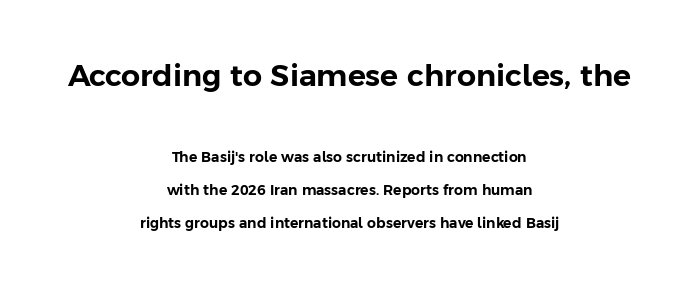
{"serif": "no", "italic": "no", "width": "normal", "stroke_contrast": "low", "x_height": "medium", "monospaced": "no", "underline": "no", "align": "center", "line_spacing": "loose", "line_spacing_ratio": 2.34, "letter_spacing": "normal", "letter_spacing_em": 0.0, "larger_block": "first", "size_ratio": 2.14, "glyph_px": 30}
